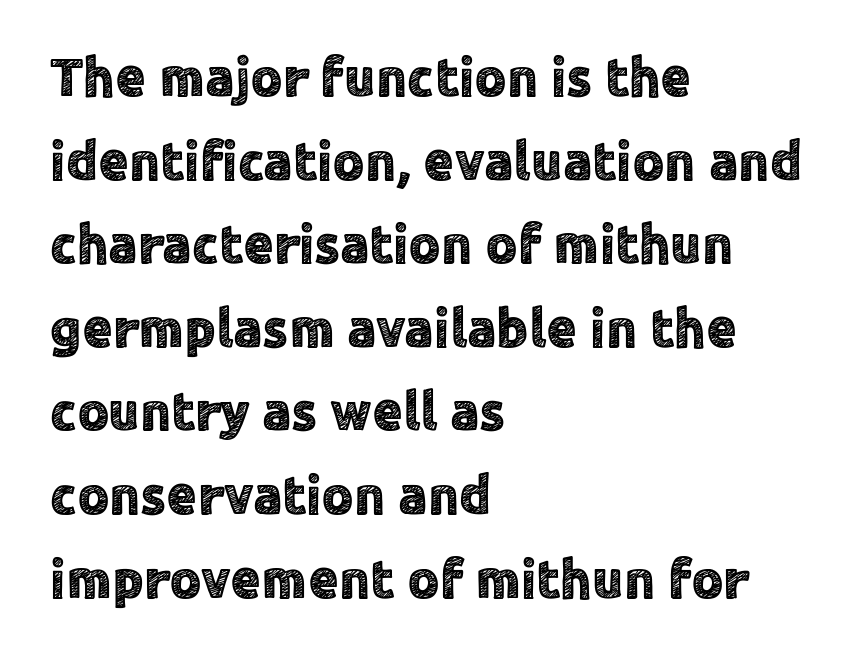
Q: Is the text italic (slanted)? A: No, it is upright.
Q: Is the typeface a serif or a sans-serif typeface? A: Sans-serif.
Q: Is the text underlined? A: No.
Q: How is the paragraph aligned? A: Left-aligned.
Q: Is the spacing between letters normal or unusually wide? A: Normal.
Q: Is the spacing between lines tight, normal or loose? A: Normal.
Q: Width (condensed, normal, or wide)? A: Normal.
Q: x-height? A: Medium.
Q: Monospaced? A: No.
